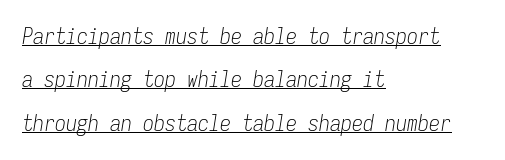
The image shows 22 px text type, italic (leaning right); set left-aligned, loose line spacing (1.97x), normal letter spacing, underlined.
